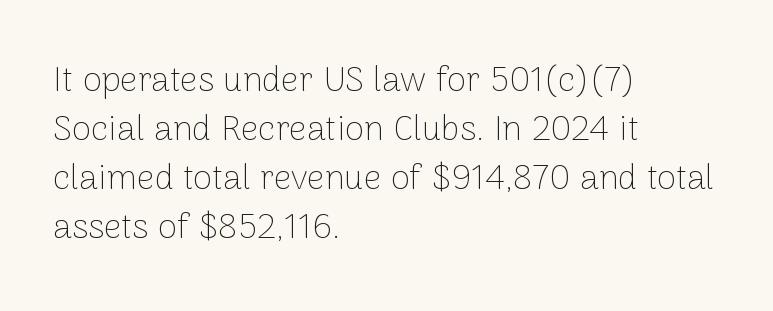
{"serif": "no", "italic": "no", "bold": "no", "weight": "thin", "width": "normal", "stroke_contrast": "low", "x_height": "medium", "monospaced": "no", "underline": "no", "align": "left", "line_spacing": "normal", "line_spacing_ratio": 1.4, "letter_spacing": "normal", "letter_spacing_em": 0.0, "glyph_px": 35}
